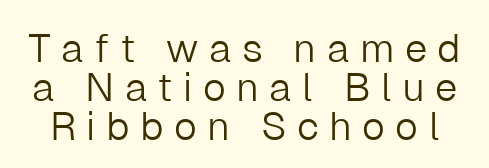
This sample trades vertical openness for compactness between lines. Beneath every word, the page is bare. Spacing verdict: proportional, widths tailored to each character. It's the straight-up-and-down kind of type. Each letter's strokes conclude bluntly, with no projecting serifs.
